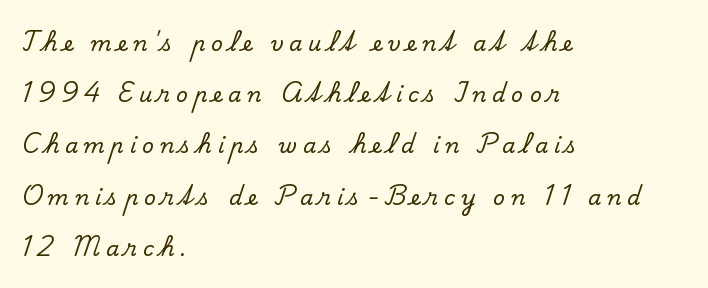
{"underline": "no", "align": "left", "line_spacing": "loose", "line_spacing_ratio": 2.44, "letter_spacing": "wide", "letter_spacing_em": 0.28, "glyph_px": 21}
